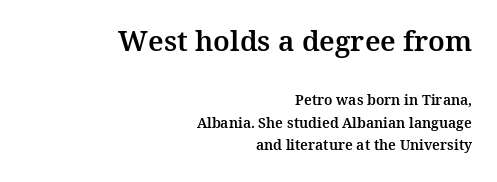
Words float on clear page, feet unadorned. The vertical gap from one line to the next is medium. Is the letter spacing exaggerated? No — it looks like the ordinary default. Spacing verdict: proportional, widths tailored to each character.
